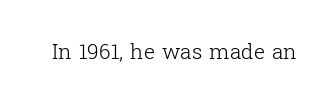
The image shows 21 px text type, upright; set normal letter spacing, not underlined.
